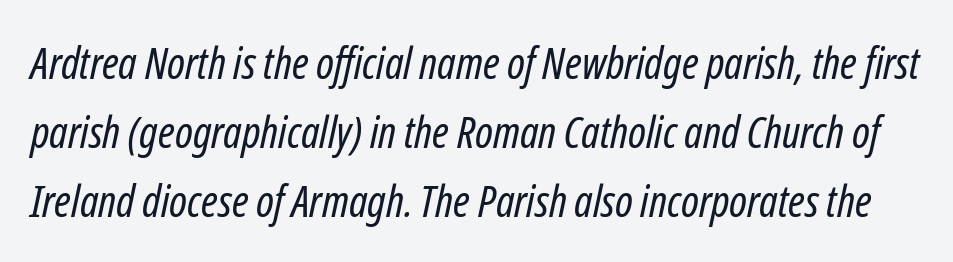
Plain, unruled lines of type. Do the characters align in a grid? No, the font is proportional. The weight would be labelled regular, book, light, or lighter still. Words appear dense and cohesive because spacing is normal.
